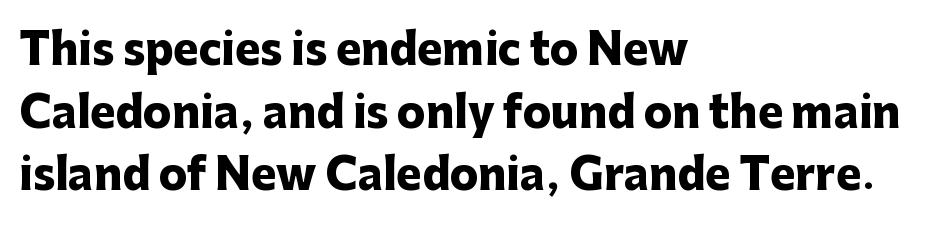
Q: Is the text bold? A: Yes.
Q: Is the text italic (slanted)? A: No, it is upright.
Q: Is the typeface a serif or a sans-serif typeface? A: Sans-serif.
Q: Is the text underlined? A: No.
Q: How is the paragraph aligned? A: Left-aligned.
Q: Is the spacing between letters normal or unusually wide? A: Normal.
Q: Is the spacing between lines tight, normal or loose? A: Normal.
Q: Width (condensed, normal, or wide)? A: Normal.
Q: Stroke contrast? A: Low.
Q: x-height? A: Medium.
Q: Monospaced? A: No.
